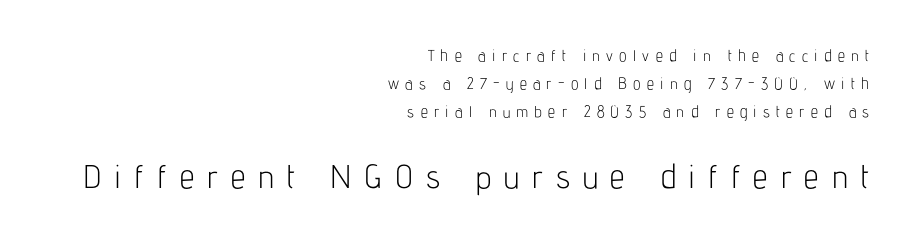
The image shows 33 px light, condensed sans-serif type, upright; set right-aligned, line spacing 1.76x, unusually wide letter spacing (+0.39 em), not underlined; the second (bottom) block is 2.06x larger; low stroke contrast and a medium x-height.
